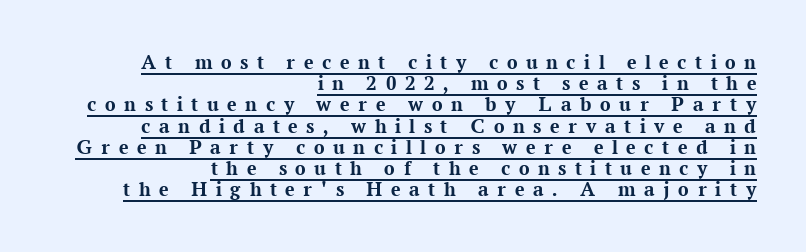
The image shows 21 px bold type, upright; set right-aligned, tight line spacing (1.01x), unusually wide letter spacing (+0.41 em), underlined.
